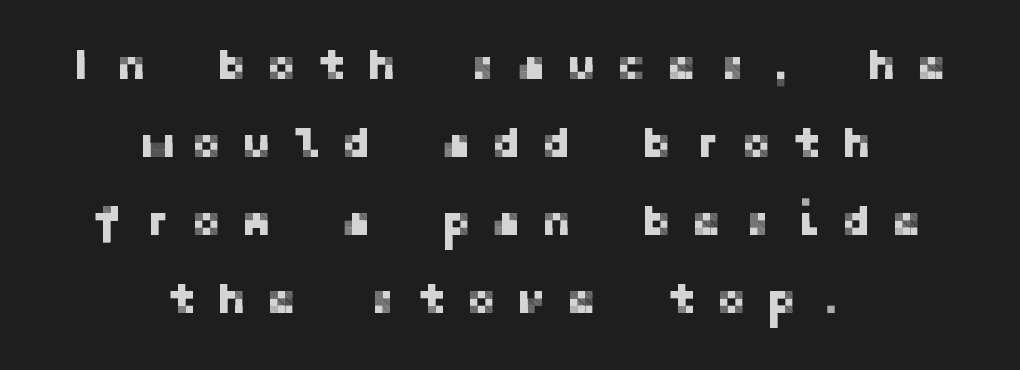
{"serif": "no", "italic": "no", "width": "normal", "stroke_contrast": "low", "x_height": "medium", "underline": "no", "align": "center", "line_spacing_ratio": 1.77, "letter_spacing": "wide", "letter_spacing_em": 0.47, "glyph_px": 44}
